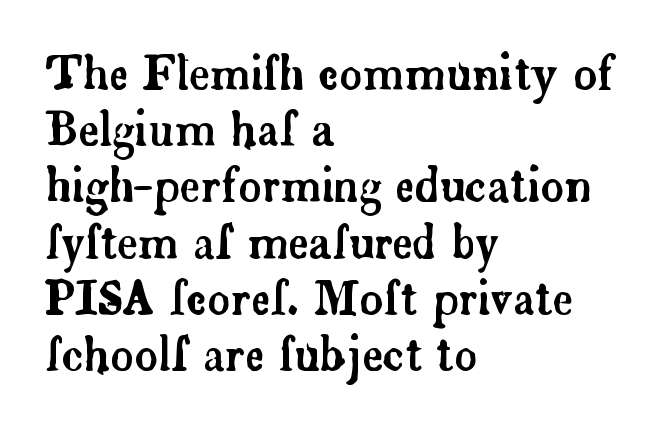
Ascenders rise straight up at ninety degrees. Character widths vary here, with narrow letters taking less room than wide ones. The setting favours the left margin, as ordinary paragraphs usually do. Letters rest on an invisible, unmarked baseline. The passage shown is typeset with a serif family. Default kerning and tracking; the words read as compact shapes.
